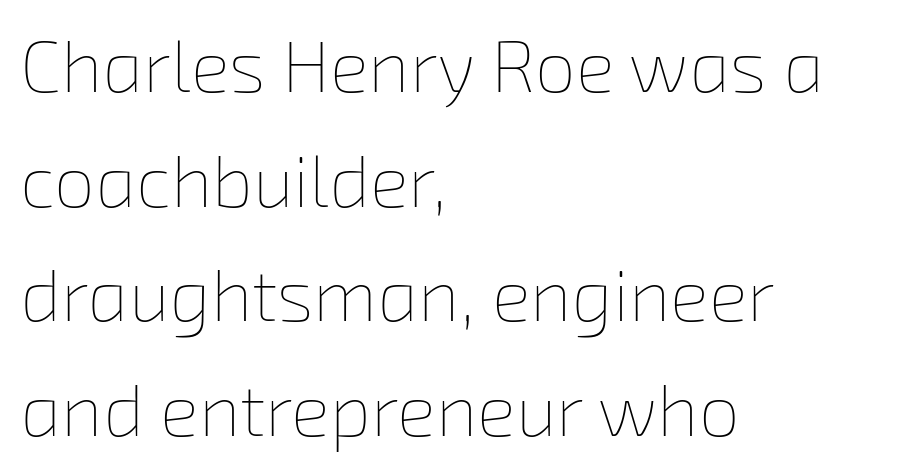
Descenders are the only things crossing below the line. Observe the ordinary spacing: letters are neighbours, not strangers. Vertical spacing — default. The rendering uses natural spacing where letterforms have individual widths. The rag falls on the right side of this text block.
